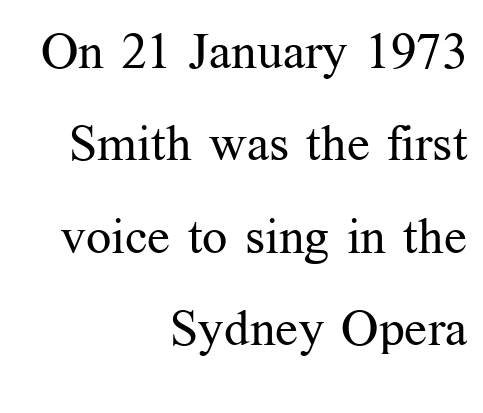
The passage shown is typeset with a serif family. Horizontal alignment here is rightward, an uncommon choice for prose. Does extra space separate the letters? No, they use regular spacing. Nope, not italic — everything's standing straight. Is this a fixed-width face? No — the glyphs have proportional, varying widths.
